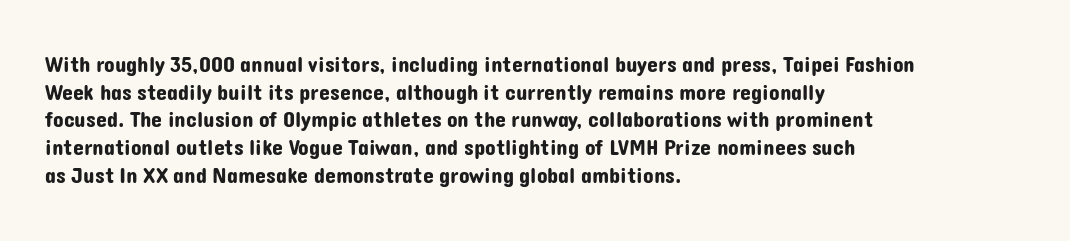
The image shows 22 px text type, upright; set left-aligned, normal line spacing (1.26x), normal letter spacing, not underlined.
